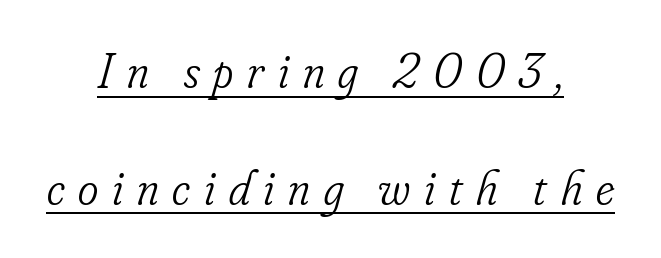
{"serif": "yes", "italic": "yes", "lean": "right", "slant_degrees": 16, "bold": "no", "weight": "light", "width": "condensed", "stroke_contrast": "low", "x_height": "small", "monospaced": "no", "underline": "yes", "align": "center", "line_spacing": "loose", "line_spacing_ratio": 2.38, "letter_spacing": "wide", "letter_spacing_em": 0.28, "glyph_px": 49}
